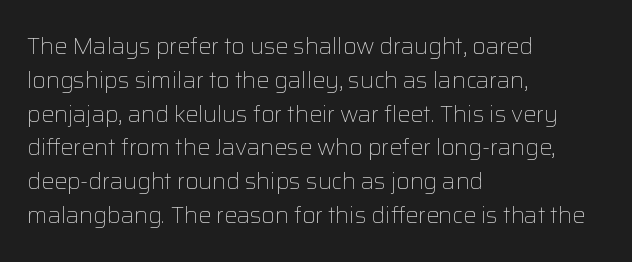
{"italic": "no", "bold": "no", "underline": "no", "align": "left", "line_spacing": "normal", "line_spacing_ratio": 1.47, "letter_spacing": "normal", "letter_spacing_em": 0.0, "glyph_px": 23}
